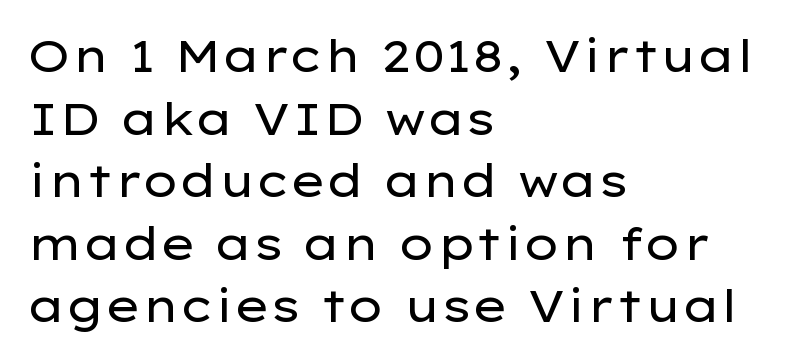
The image shows 45 px regular-weight, wide sans-serif type, upright; set left-aligned, normal line spacing (1.39x), normal letter spacing, not underlined; low stroke contrast and a medium x-height.
